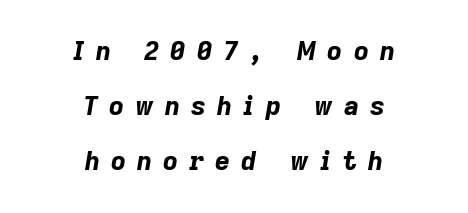
The image shows 26 px bold type, italic (leaning right); set centered, loose line spacing (2.12x), unusually wide letter spacing (+0.43 em), not underlined.
